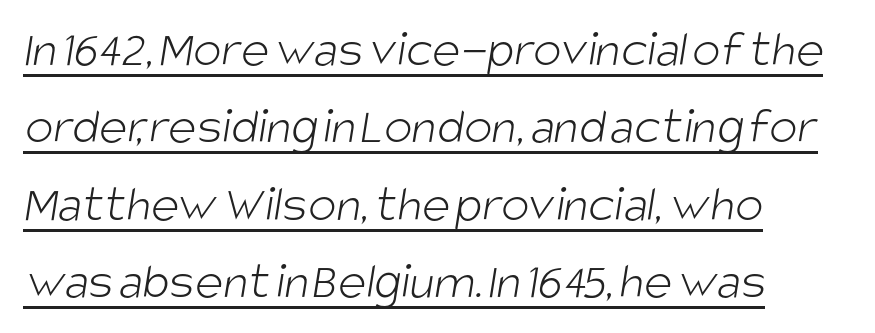
The rendering uses a moderate line-height, typical for paragraphs. Notice how the passage keeps a crisp vertical edge on the left only. Nobody touched the tracking dial on this one. Underlining? Definitely there. Serifs: no, the terminals of the letterforms are clean. Looks like regular typesetting: each glyph gets only the width it needs.
